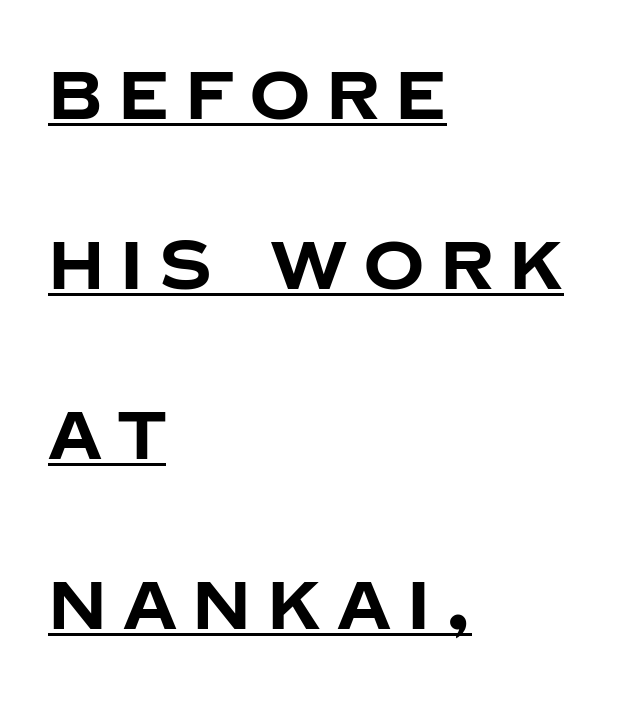
{"serif": "no", "italic": "no", "bold": "yes", "weight": "bold", "width": "normal", "stroke_contrast": "low", "x_height": "large", "monospaced": "no", "underline": "yes", "align": "left", "line_spacing": "loose", "line_spacing_ratio": 2.5, "letter_spacing": "wide", "letter_spacing_em": 0.23, "glyph_px": 68}
